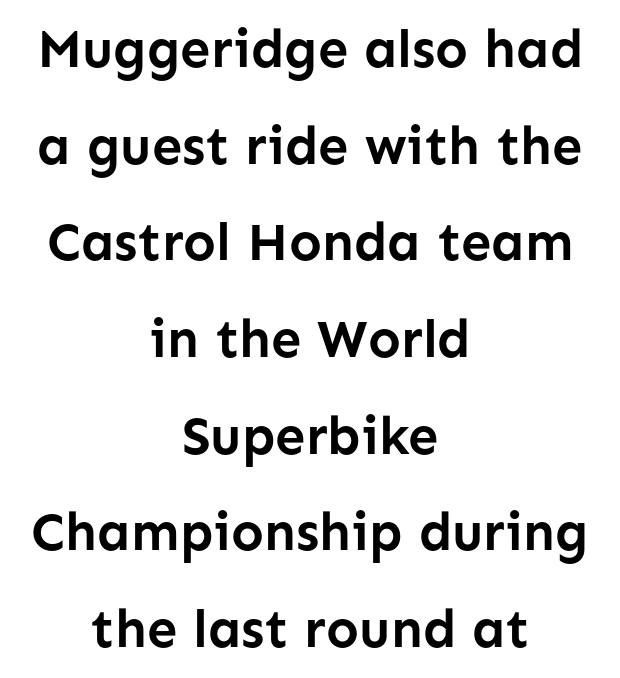
Q: Is the text bold? A: Yes.
Q: Is the text italic (slanted)? A: No, it is upright.
Q: Is the typeface a serif or a sans-serif typeface? A: Sans-serif.
Q: Is the text underlined? A: No.
Q: How is the paragraph aligned? A: Centered.
Q: Is the spacing between letters normal or unusually wide? A: Normal.
Q: Width (condensed, normal, or wide)? A: Normal.
Q: Stroke contrast? A: Low.
Q: x-height? A: Medium.
Q: Monospaced? A: No.
